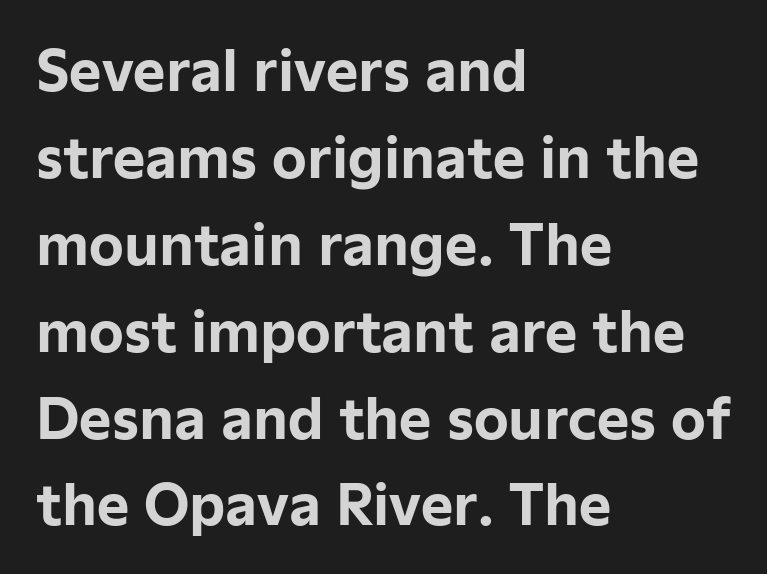
{"serif": "no", "italic": "no", "bold": "yes", "weight": "bold", "width": "normal", "stroke_contrast": "low", "x_height": "medium", "monospaced": "no", "underline": "no", "align": "left", "line_spacing": "normal", "line_spacing_ratio": 1.58, "letter_spacing": "normal", "letter_spacing_em": 0.0, "glyph_px": 55}
